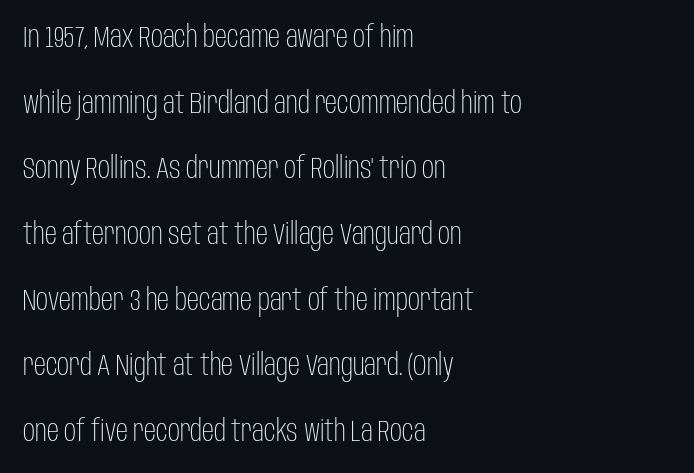
The image shows 30 px light, condensed sans-serif type, upright; set left-aligned, loose line spacing (2.19x), normal letter spacing, not underlined; low stroke contrast and a large x-height.
